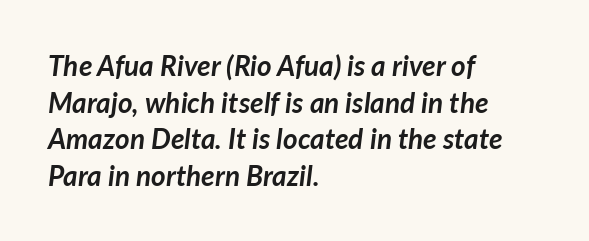
Spacing verdict: proportional, widths tailored to each character. The text carries the slant typical of an italic or oblique font. Letter spacing: default. The paragraph has a hard left edge and a soft right edge.
